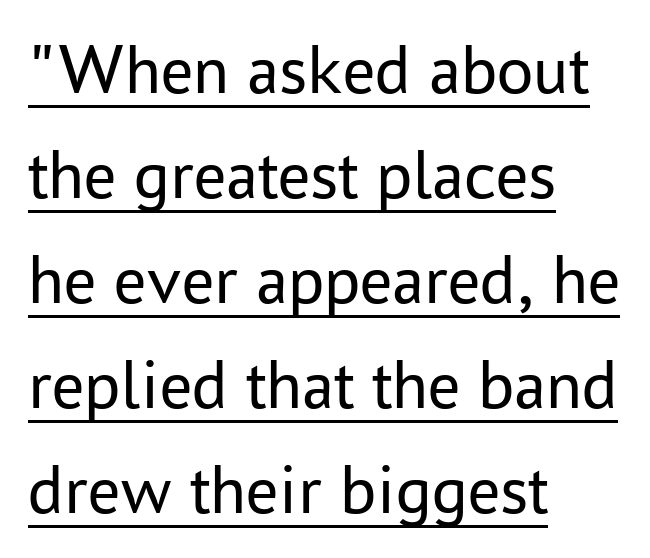
Q: Is the text bold? A: No.
Q: Is the text italic (slanted)? A: No, it is upright.
Q: Is the typeface a serif or a sans-serif typeface? A: Sans-serif.
Q: Is the text underlined? A: Yes.
Q: How is the paragraph aligned? A: Left-aligned.
Q: Is the spacing between letters normal or unusually wide? A: Normal.
Q: Is the spacing between lines tight, normal or loose? A: Normal.
Q: Width (condensed, normal, or wide)? A: Normal.
Q: Stroke contrast? A: Low.
Q: x-height? A: Medium.
Q: Monospaced? A: No.
